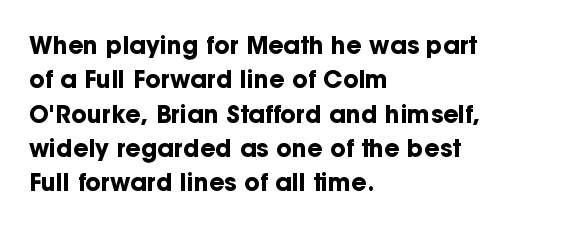
The passage shown is emphatically bold. The space directly below the letters is spotless. Italic? Not at all — the glyphs are vertical. The block of text has a typical density, with ordinary space between rows.
